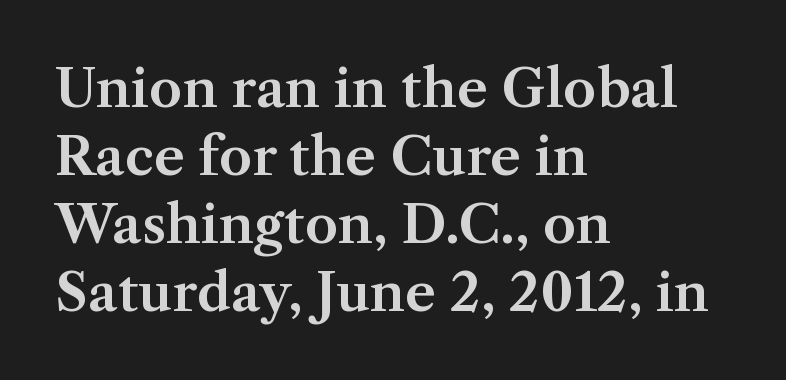
The image shows 53 px serif type, upright; set left-aligned, normal line spacing (1.28x), normal letter spacing, not underlined; medium stroke contrast and a medium x-height.
